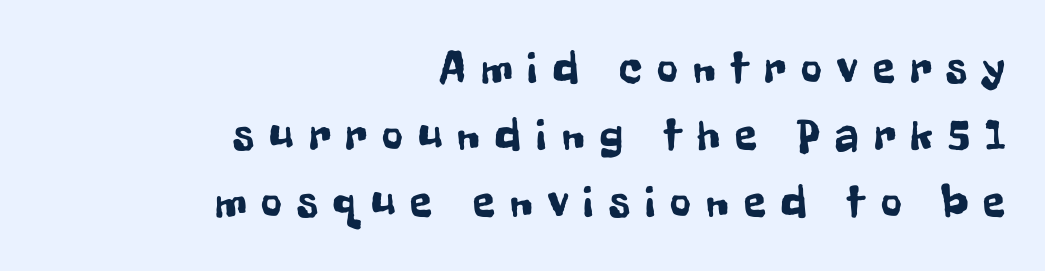
Q: Is the text italic (slanted)? A: No, it is upright.
Q: Is the typeface a serif or a sans-serif typeface? A: Sans-serif.
Q: Is the text underlined? A: No.
Q: How is the paragraph aligned? A: Right-aligned.
Q: Is the spacing between letters normal or unusually wide? A: Unusually wide.
Q: Is the spacing between lines tight, normal or loose? A: Normal.
Q: Width (condensed, normal, or wide)? A: Condensed.
Q: Stroke contrast? A: Low.
Q: x-height? A: Medium.
Q: Monospaced? A: No.
